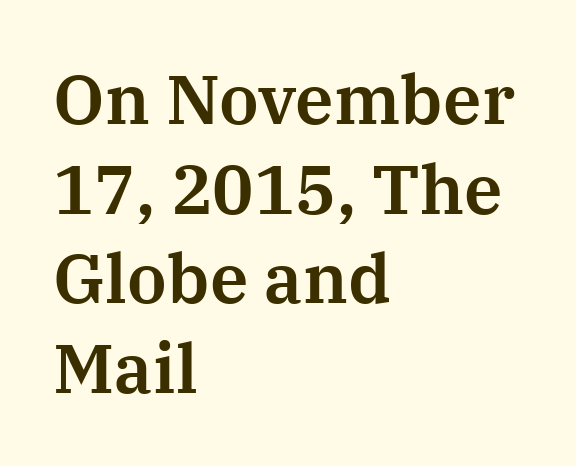
The image shows 69 px serif type, upright; set left-aligned, normal line spacing (1.3x), normal letter spacing, not underlined; medium stroke contrast and a medium x-height.
